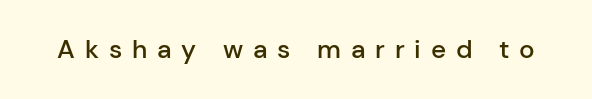
How are the letters spaced? Widely, with obvious added tracking. The specimen omits any rule beneath the text block's lines. Every character sits straight up, as roman type does. Is the type bold? Partly — it's a semibold, heavier than regular but not fully bold.
